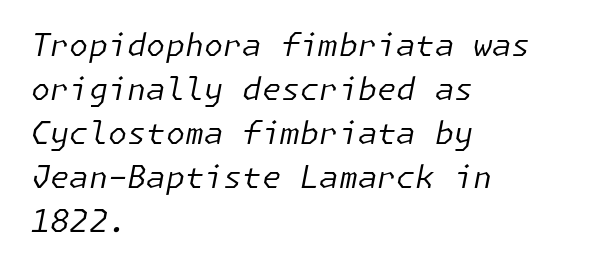
The image shows 31 px regular-weight type, italic (leaning right); set left-aligned, normal line spacing (1.42x), normal letter spacing, not underlined; low stroke contrast and a medium x-height.
